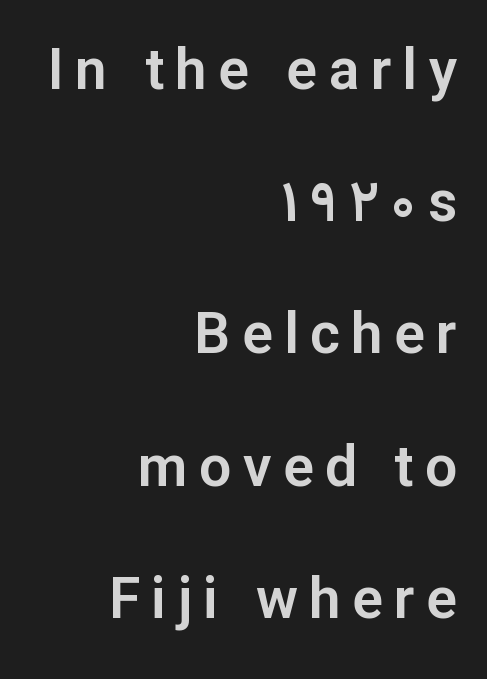
Q: Is the text italic (slanted)? A: No, it is upright.
Q: Is the typeface a serif or a sans-serif typeface? A: Sans-serif.
Q: Is the text underlined? A: No.
Q: How is the paragraph aligned? A: Right-aligned.
Q: Is the spacing between letters normal or unusually wide? A: Unusually wide.
Q: Is the spacing between lines tight, normal or loose? A: Loose.
Q: Width (condensed, normal, or wide)? A: Normal.
Q: Stroke contrast? A: Low.
Q: x-height? A: Medium.
Q: Monospaced? A: No.
